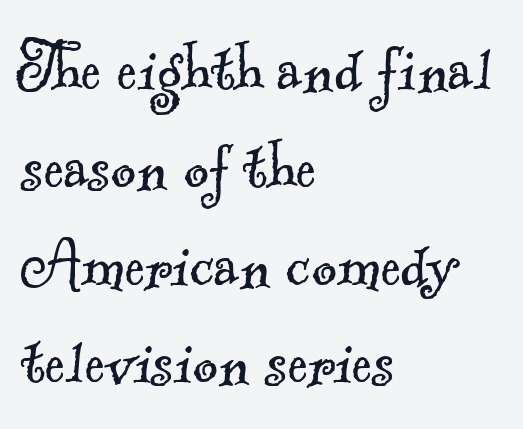
{"serif": "yes", "bold": "no", "weight": "light", "width": "normal", "x_height": "small", "monospaced": "no", "underline": "no", "align": "left", "line_spacing": "normal", "line_spacing_ratio": 1.27, "letter_spacing": "normal", "letter_spacing_em": 0.0, "glyph_px": 77}
